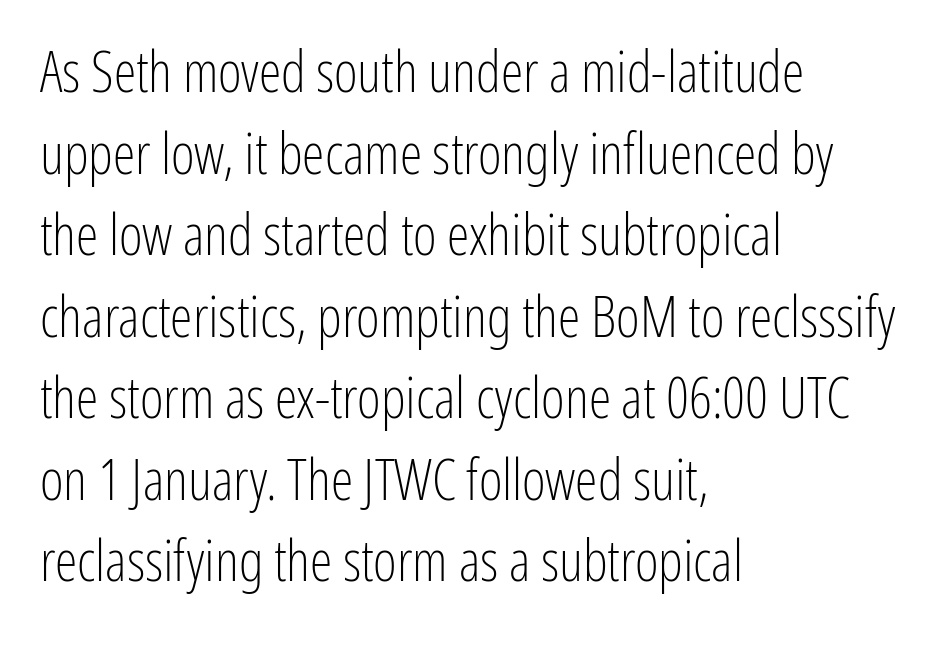
The image shows 57 px light, condensed sans-serif type, upright; set left-aligned, normal line spacing (1.43x), normal letter spacing, not underlined; low stroke contrast and a medium x-height.
